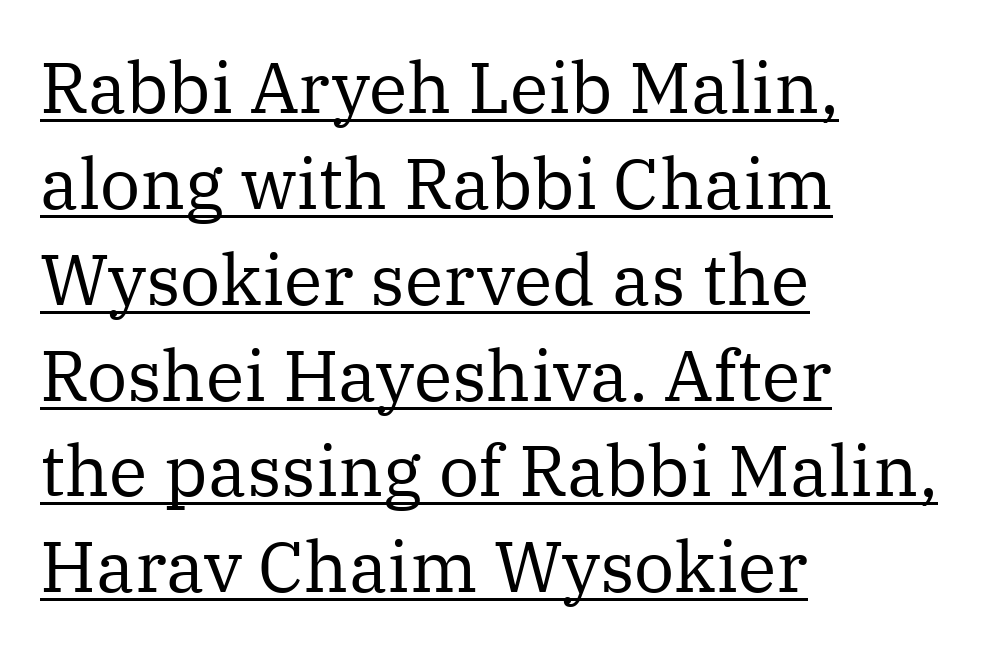
The image shows 71 px regular-weight serif type, upright; set left-aligned, normal line spacing (1.35x), normal letter spacing, underlined; medium stroke contrast and a medium x-height.
